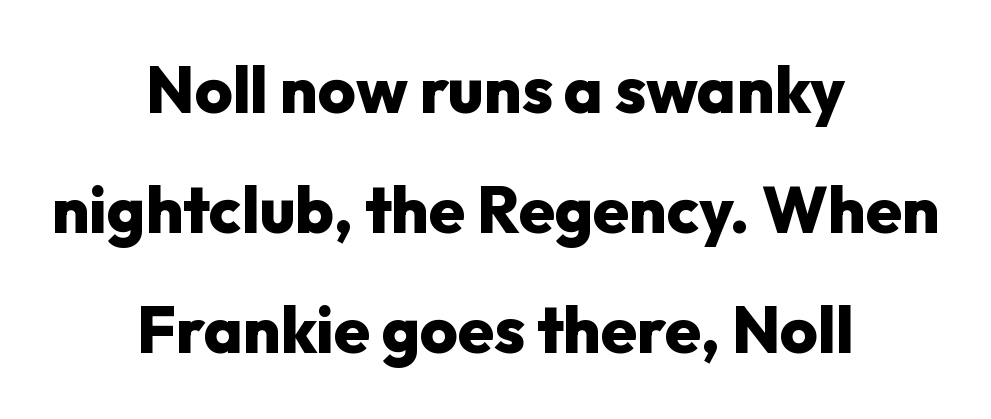
In terms of posture, this sample is upright. These lines are centered, leaving both edges ragged. The glyphs in this specimen are sans serif. Note the varied advance widths — an 'i' is clearly narrower than an 'm'. The foot of each line stays bare and open.
